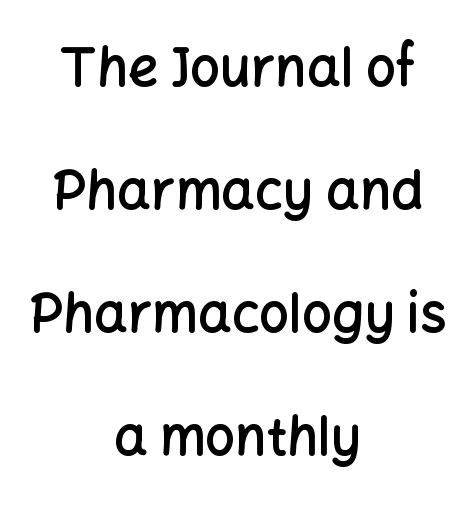
Q: Is the text bold? A: Semi-bold.
Q: Is the text italic (slanted)? A: No, it is upright.
Q: Is the typeface a serif or a sans-serif typeface? A: Sans-serif.
Q: Is the text underlined? A: No.
Q: How is the paragraph aligned? A: Centered.
Q: Is the spacing between letters normal or unusually wide? A: Normal.
Q: Is the spacing between lines tight, normal or loose? A: Loose.
Q: Width (condensed, normal, or wide)? A: Normal.
Q: Stroke contrast? A: Low.
Q: x-height? A: Medium.
Q: Monospaced? A: No.
